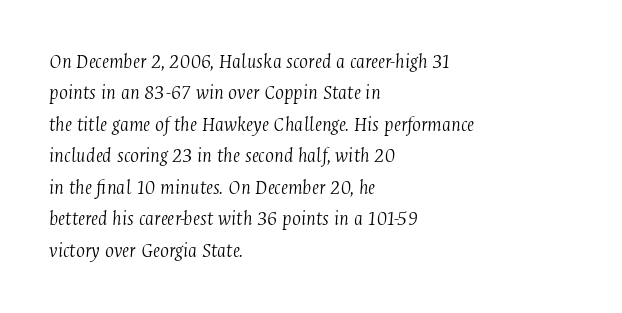
This sample uses an oblique cut, with every glyph tilted off the vertical. Successive baselines arrive at the customary interval. Compared with typical body copy, the letter spacing here is the same. Where is the straight margin? On the left. Rule under the text: the space is simply empty.
